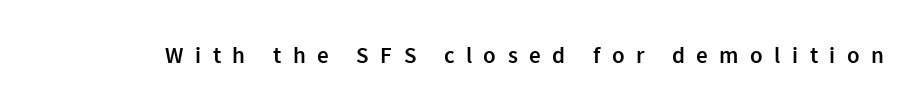
Q: Is the text bold? A: Semi-bold.
Q: Is the text italic (slanted)? A: No, it is upright.
Q: Is the text underlined? A: No.
Q: Is the spacing between letters normal or unusually wide? A: Unusually wide.
